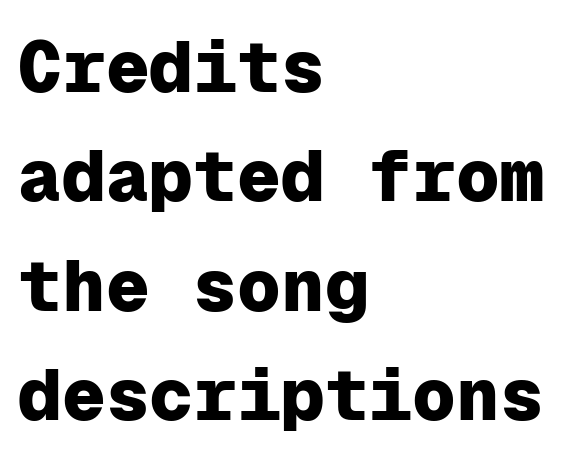
Weight check: bold — yes, fully. The letters carry no serifs — their stems end cleanly without finishing strokes. Each letter, wide or thin by design, is forced into the same width here. Horizontal alignment here is leftward, the default for most running prose. Bare-footed words on every line.
